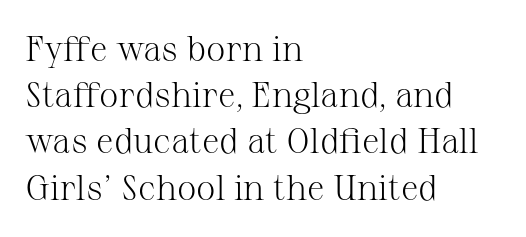
The image shows 35 px light serif type, upright; set left-aligned, normal line spacing (1.32x), normal letter spacing, not underlined; medium stroke contrast and a medium x-height.
